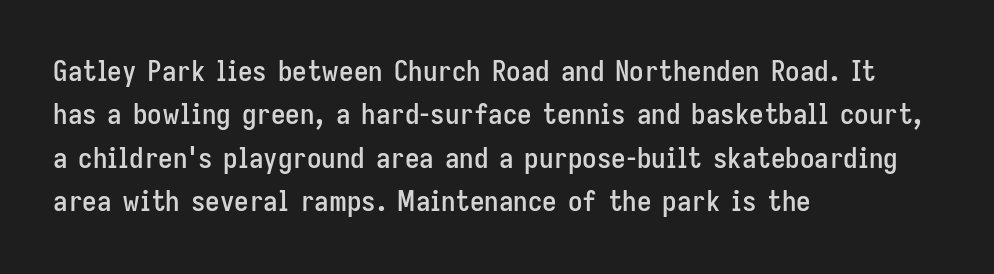
The image shows 29 px condensed sans-serif type, upright; set left-aligned, normal line spacing (1.5x), normal letter spacing, not underlined; low stroke contrast and a medium x-height.
